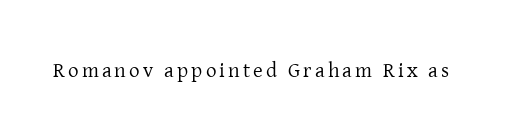
Nope, not italic — everything's standing straight. Weight: regular or lighter. This rendering features lettering with no underline.
